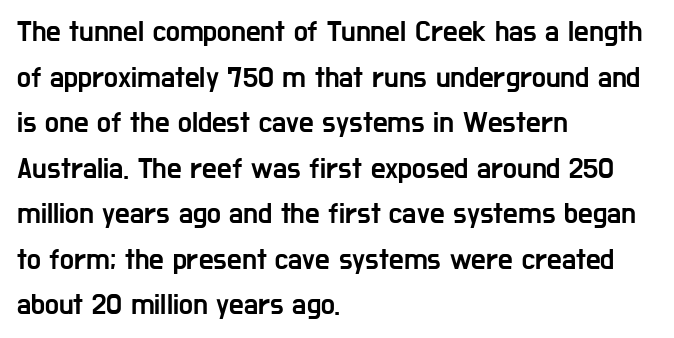
The image shows 29 px condensed sans-serif type, upright; set left-aligned, normal line spacing (1.57x), normal letter spacing, not underlined; low stroke contrast and a medium x-height.
